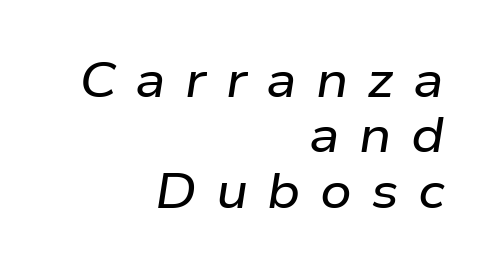
The line texture is sparse and dotted thanks to wide tracking. Tall strokes in this sample are angled rather than plumb. These lines are rendered in a variable-pitch font. Has an underline been added? It has not.
